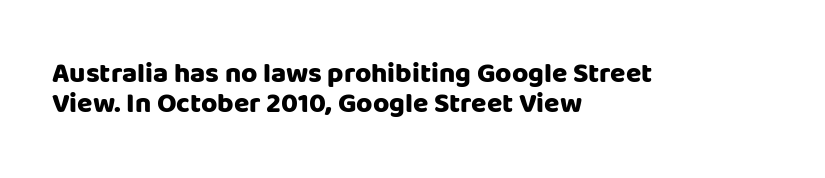
{"serif": "no", "italic": "no", "bold": "yes", "weight": "heavy", "width": "normal", "stroke_contrast": "low", "x_height": "large", "monospaced": "no", "underline": "no", "align": "left", "line_spacing": "tight", "line_spacing_ratio": 1.06, "letter_spacing": "normal", "letter_spacing_em": 0.0, "glyph_px": 28}
